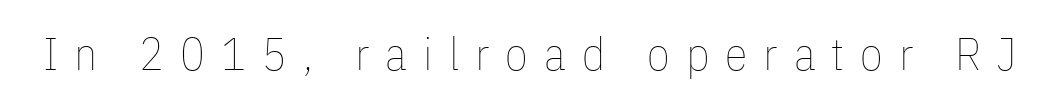
Q: Is the text bold? A: No.
Q: Is the text italic (slanted)? A: No, it is upright.
Q: Is the text underlined? A: No.
Q: Is the spacing between letters normal or unusually wide? A: Unusually wide.
Q: Width (condensed, normal, or wide)? A: Condensed.
Q: Stroke contrast? A: Low.
Q: x-height? A: Medium.
Q: Monospaced? A: No.
